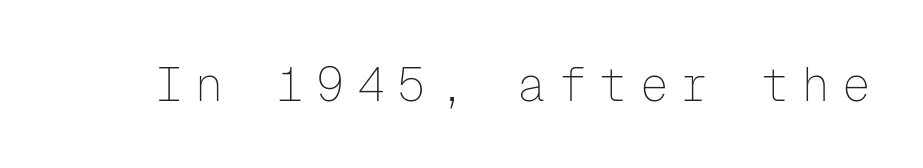
The image shows 47 px thin sans-serif type, upright, monospaced; set unusually wide letter spacing (+0.26 em), not underlined; low stroke contrast and a medium x-height.
